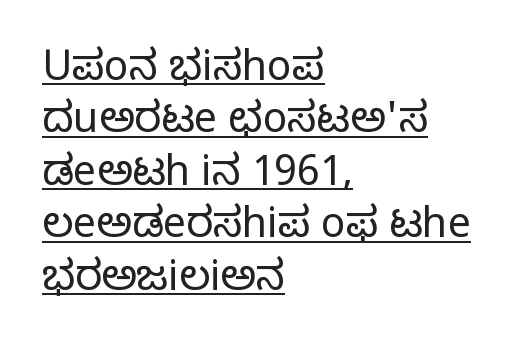
The image shows 41 px light sans-serif type, upright; set left-aligned, normal line spacing (1.28x), normal letter spacing, underlined; low stroke contrast and a medium x-height.
